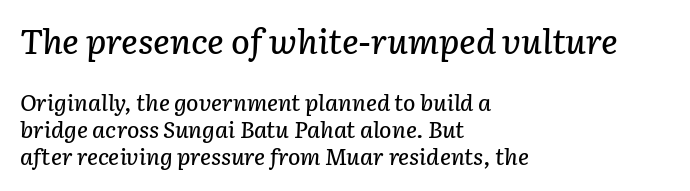
Lines of text with bare space underneath. The letters are slanted; this is an italic face. Every row of glyphs begins at an identical x-position on the left. The letters advance in unequal steps, a hallmark of proportional type. This layout puts the oversized block above and the modest block below.
